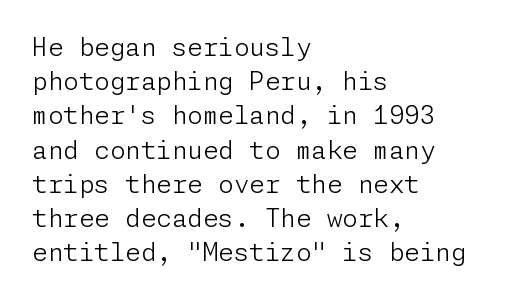
The image shows 25 px text type, upright; set left-aligned, normal line spacing (1.37x), normal letter spacing, not underlined.
